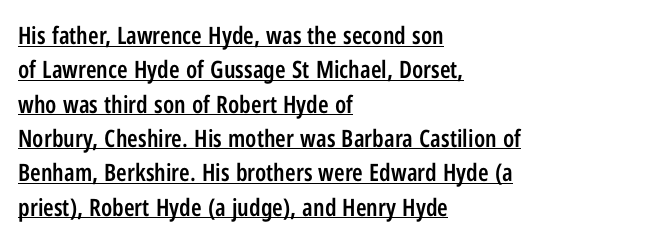
Q: Is the text bold? A: Semi-bold.
Q: Is the text italic (slanted)? A: No, it is upright.
Q: Is the text underlined? A: Yes.
Q: How is the paragraph aligned? A: Left-aligned.
Q: Is the spacing between letters normal or unusually wide? A: Normal.
Q: Is the spacing between lines tight, normal or loose? A: Normal.
